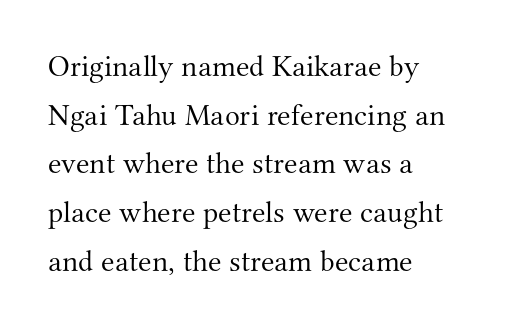
The image shows 31 px light serif type, upright; set left-aligned, normal line spacing (1.57x), normal letter spacing, not underlined; medium stroke contrast and a small x-height.
